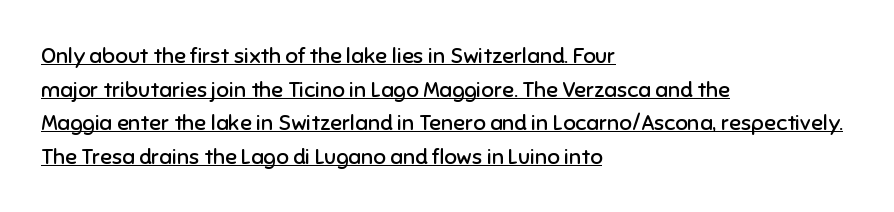
Counters stay open thanks to moderate or lighter strokes. Compared with typical body copy, the letter spacing here is the same. Summary of vertical rhythm: regular, with standard interline spacing. The rendering uses the underline text-decoration. These lines were composed using upright roman letters.
